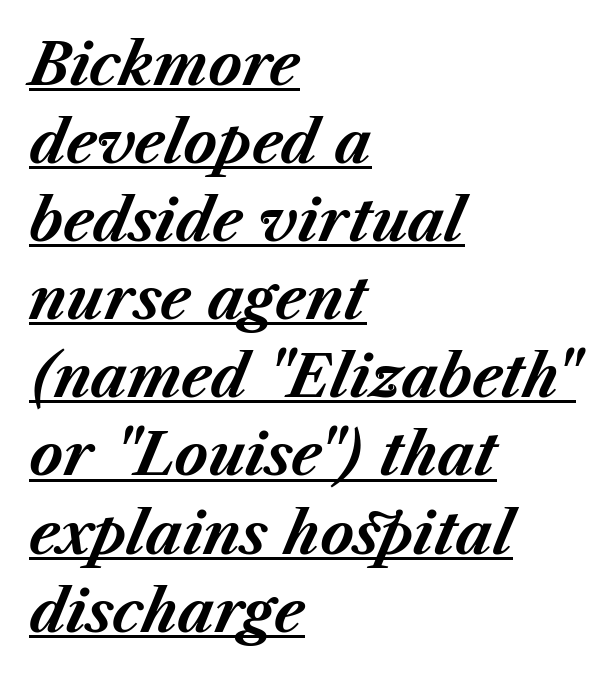
The passage is arranged the way most books set body copy — flush left. This sample has the flowing, uneven cadence of proportional lettering. The letters are slanted; this is an italic face. Notice how thick the strokes are: this is what a full bold looks like.
